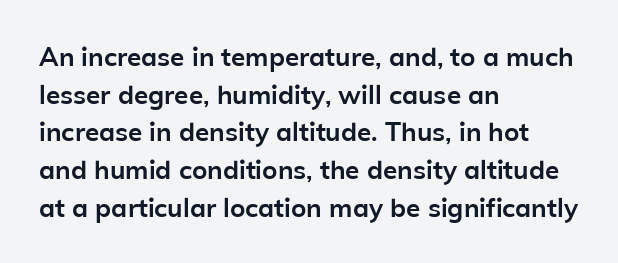
On the weight axis this lands at bold, roughly 700. Words float on clear page, feet unadorned. Interline gaps are of average width in this sample. The rendering keeps characters at their native spacing. In terms of posture, this sample is upright.
